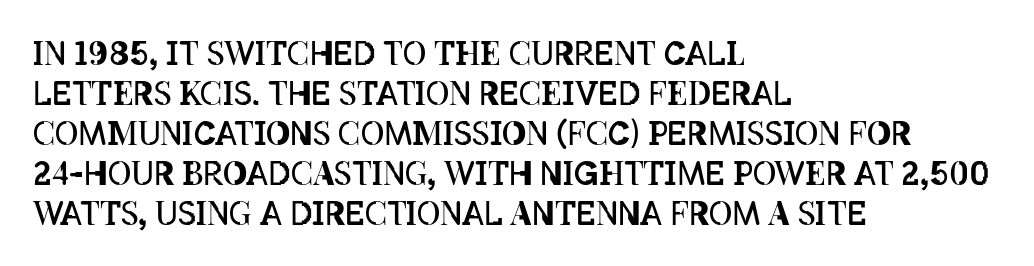
Q: Is the text bold? A: No.
Q: Is the text italic (slanted)? A: No, it is upright.
Q: Is the text underlined? A: No.
Q: How is the paragraph aligned? A: Left-aligned.
Q: Is the spacing between letters normal or unusually wide? A: Normal.
Q: Is the spacing between lines tight, normal or loose? A: Normal.
Q: Width (condensed, normal, or wide)? A: Condensed.
Q: Stroke contrast? A: Low.
Q: x-height? A: Large.
Q: Monospaced? A: No.
